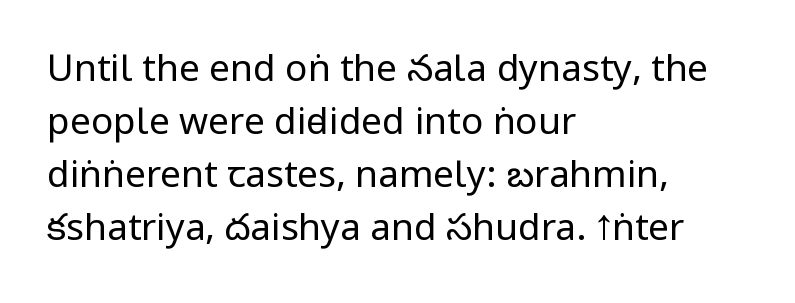
Characters remain perfectly vertical along every line. A light-to-regular cut is what we see here. You could not count columns in this text — the font is proportionally spaced. In terms of leading, this rendering sits right in the middle. The type family on display is of the sans-serif kind. Look at the tracking — it's just the regular setting, nothing added.
